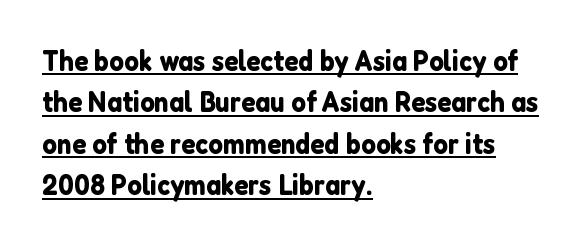
Q: Is the text italic (slanted)? A: No, it is upright.
Q: Is the typeface a serif or a sans-serif typeface? A: Sans-serif.
Q: Is the text underlined? A: Yes.
Q: How is the paragraph aligned? A: Left-aligned.
Q: Is the spacing between letters normal or unusually wide? A: Normal.
Q: Is the spacing between lines tight, normal or loose? A: Normal.
Q: Width (condensed, normal, or wide)? A: Normal.
Q: Stroke contrast? A: Low.
Q: x-height? A: Medium.
Q: Monospaced? A: No.
